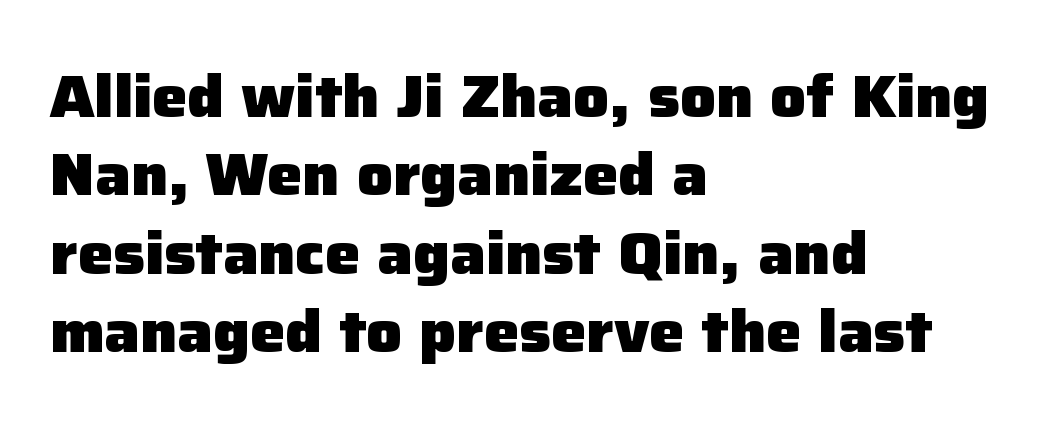
The image shows 59 px heavy sans-serif type, upright; set left-aligned, normal line spacing (1.33x), normal letter spacing, not underlined; low stroke contrast and a medium x-height.
